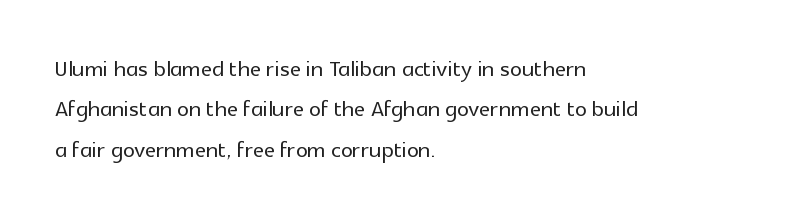
The image shows 30 px sans-serif type, upright; set left-aligned, normal line spacing (1.35x), normal letter spacing, not underlined; a medium x-height.
